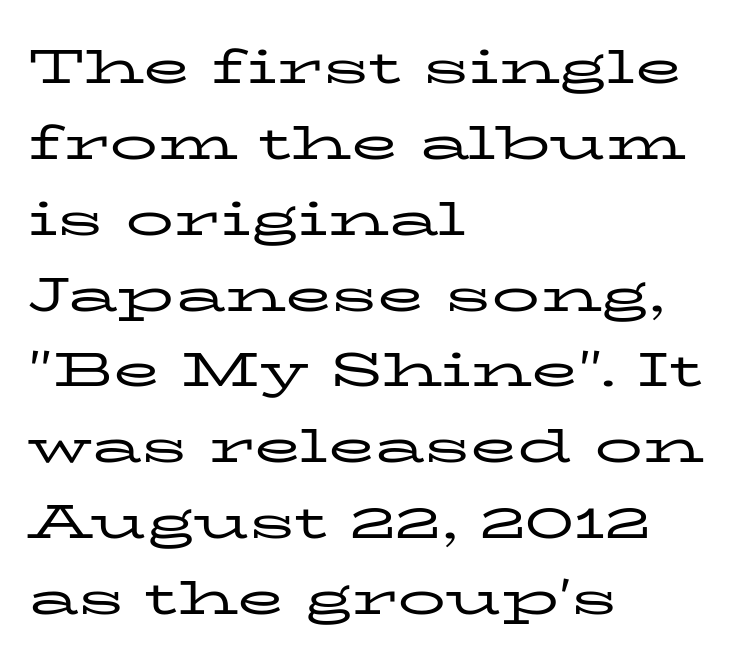
Check the space under the baseline: it is left empty. Leftover space on each line is placed entirely after the last word. Posture: vertical. This sample keeps an unexceptional amount of space between lines.
